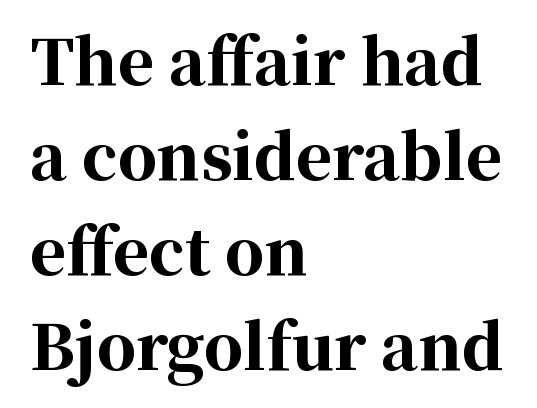
{"serif": "yes", "italic": "no", "bold": "yes", "weight": "bold", "width": "normal", "stroke_contrast": "high", "x_height": "medium", "monospaced": "no", "underline": "no", "align": "left", "line_spacing": "normal", "line_spacing_ratio": 1.53, "letter_spacing": "normal", "letter_spacing_em": 0.0, "glyph_px": 62}
